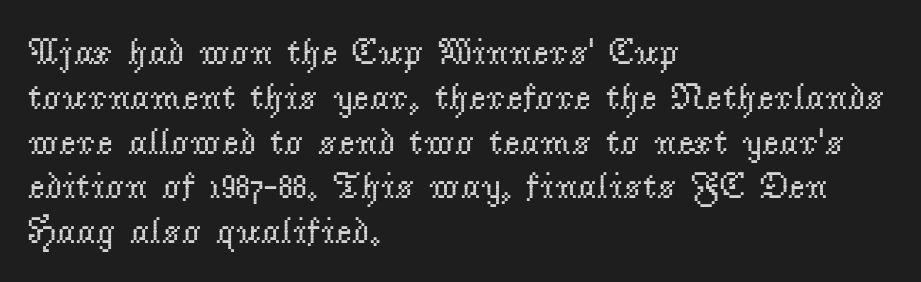
Q: Is the text bold? A: No.
Q: Is the text italic (slanted)? A: No, it is upright.
Q: Is the typeface a serif or a sans-serif typeface? A: Serif.
Q: Is the text underlined? A: No.
Q: How is the paragraph aligned? A: Left-aligned.
Q: Is the spacing between letters normal or unusually wide? A: Normal.
Q: Width (condensed, normal, or wide)? A: Normal.
Q: Stroke contrast? A: Low.
Q: x-height? A: Small.
Q: Monospaced? A: No.
